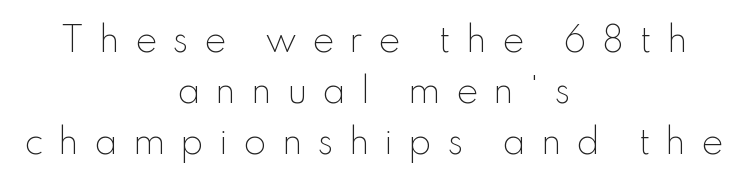
{"serif": "no", "italic": "no", "bold": "no", "weight": "light", "width": "normal", "stroke_contrast": "low", "x_height": "small", "monospaced": "no", "underline": "no", "align": "center", "line_spacing": "normal", "line_spacing_ratio": 1.55, "letter_spacing": "wide", "letter_spacing_em": 0.46, "glyph_px": 33}
